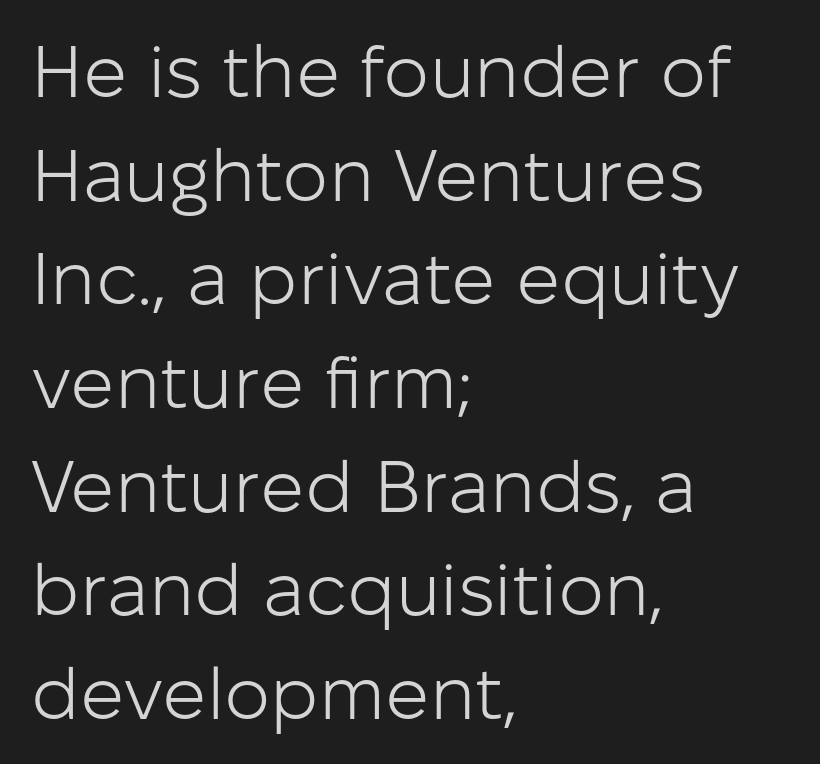
Unlike italic type, these characters show no tilt at all. This sample has the flowing, uneven cadence of proportional lettering. The letters look calm and open, with moderate or lighter stems. Interline gaps are of average width in this sample. Casual observation: everything's shoved over to the left. Nothing unusual about the tracking: characters are spaced as the font intends.
